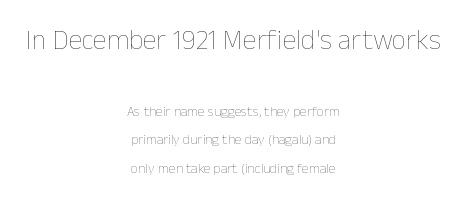
{"italic": "no", "bold": "no", "weight": "thin", "width": "normal", "stroke_contrast": "low", "x_height": "medium", "monospaced": "no", "underline": "no", "align": "center", "line_spacing": "loose", "line_spacing_ratio": 2.05, "letter_spacing": "normal", "letter_spacing_em": 0.0, "larger_block": "first", "size_ratio": 2.0, "glyph_px": 28}
